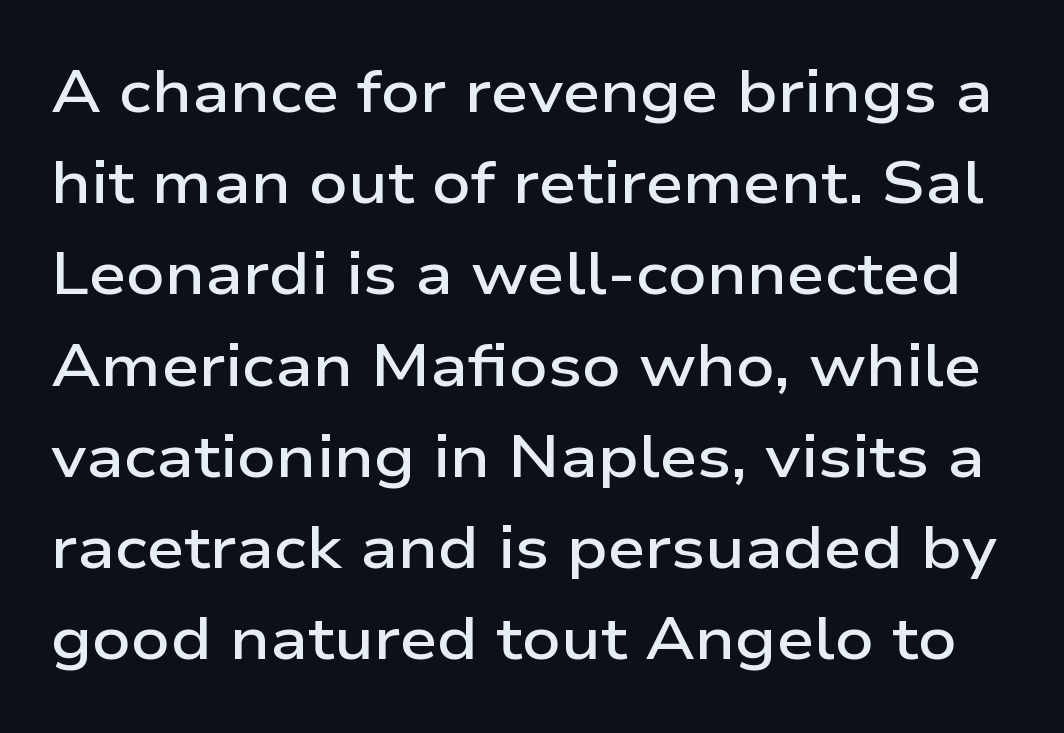
Q: Is the text bold? A: Semi-bold.
Q: Is the text italic (slanted)? A: No, it is upright.
Q: Is the typeface a serif or a sans-serif typeface? A: Sans-serif.
Q: Is the text underlined? A: No.
Q: Is the spacing between letters normal or unusually wide? A: Normal.
Q: Is the spacing between lines tight, normal or loose? A: Normal.
Q: Width (condensed, normal, or wide)? A: Wide.
Q: Stroke contrast? A: Low.
Q: x-height? A: Medium.
Q: Monospaced? A: No.
